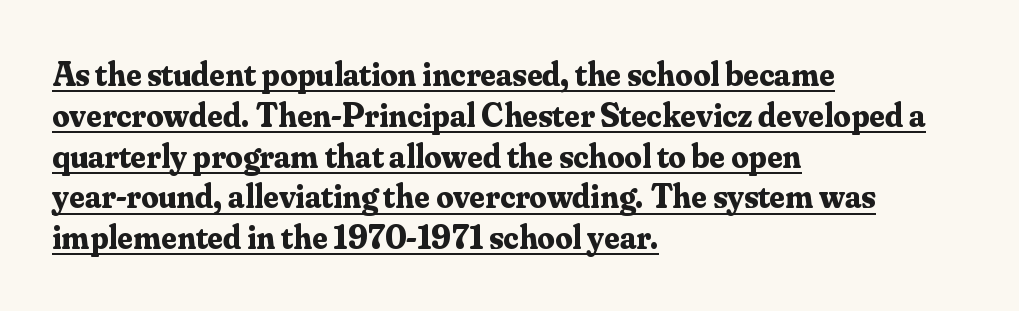
{"serif": "yes", "italic": "no", "bold": "yes", "weight": "bold", "width": "normal", "stroke_contrast": "medium", "x_height": "small", "monospaced": "no", "underline": "yes", "align": "left", "line_spacing_ratio": 1.2, "letter_spacing": "normal", "letter_spacing_em": 0.0, "glyph_px": 34}
